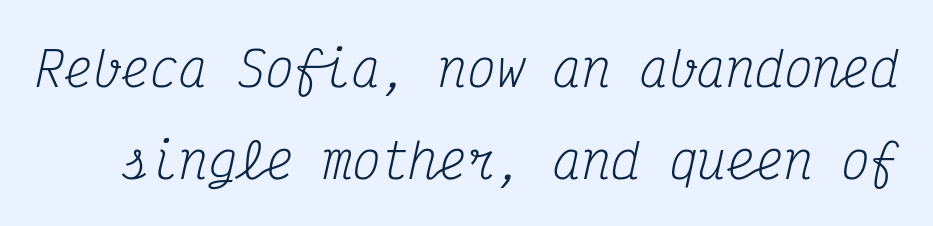
Descenders are the only things crossing below the line. What kind of face is this? One with serifs. The line texture is even and compact thanks to regular tracking. Note the uniform advance width — an 'i' takes as much space as an 'm'. Weight: not bold — regular or lighter.
